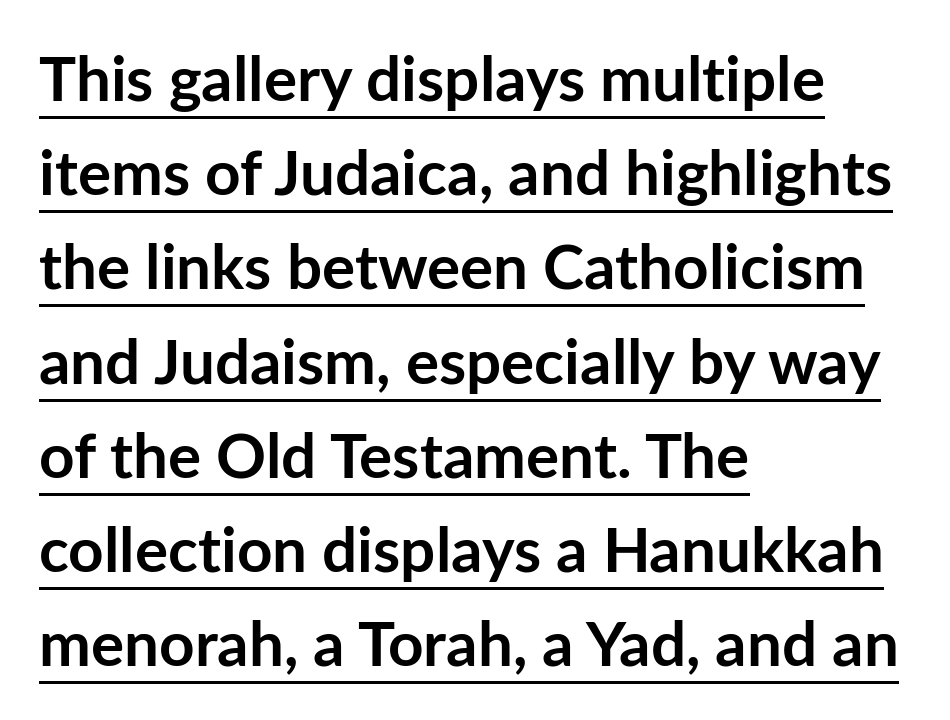
The image shows 62 px semibold sans-serif type, upright; set left-aligned, normal line spacing (1.52x), normal letter spacing, underlined; low stroke contrast and a medium x-height.
